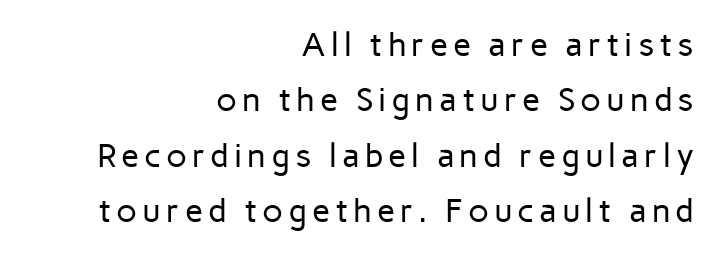
Q: Is the text bold? A: No.
Q: Is the text italic (slanted)? A: No, it is upright.
Q: Is the typeface a serif or a sans-serif typeface? A: Sans-serif.
Q: Is the text underlined? A: No.
Q: How is the paragraph aligned? A: Right-aligned.
Q: Is the spacing between lines tight, normal or loose? A: Normal.
Q: Width (condensed, normal, or wide)? A: Normal.
Q: Stroke contrast? A: Low.
Q: x-height? A: Medium.
Q: Monospaced? A: No.
